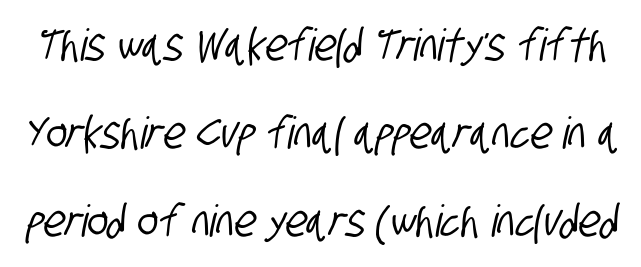
Q: Is the typeface a serif or a sans-serif typeface? A: Sans-serif.
Q: Is the text underlined? A: No.
Q: Is the spacing between letters normal or unusually wide? A: Normal.
Q: Is the spacing between lines tight, normal or loose? A: Loose.
Q: Width (condensed, normal, or wide)? A: Condensed.
Q: Stroke contrast? A: Low.
Q: x-height? A: Large.
Q: Monospaced? A: No.
